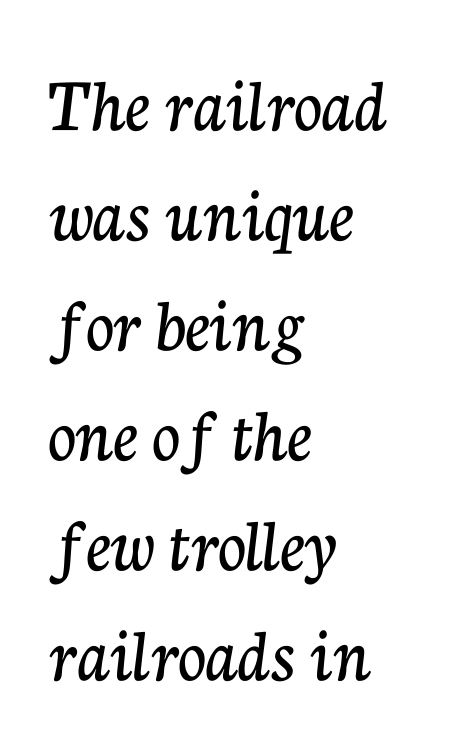
Which margin do the lines hug? The left one — the right edge is uneven. The designer went with a serif here, giving each stem small feet. Whoever set this chose a conventional vertical rhythm. The tracking reads as untouched default to a designer's eye.
